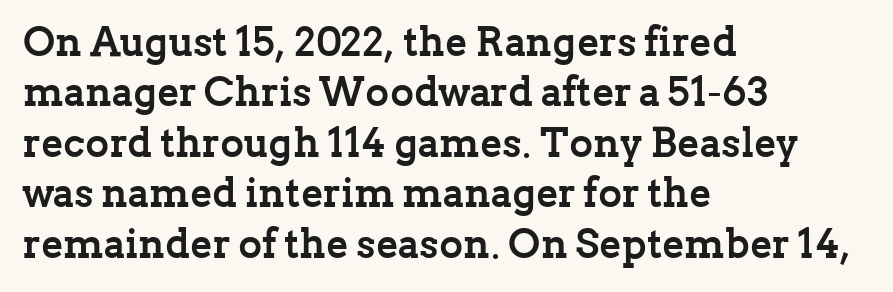
The image shows 41 px semibold serif type, upright; set left-aligned, line spacing 1.23x, normal letter spacing, not underlined; low stroke contrast and a medium x-height.
